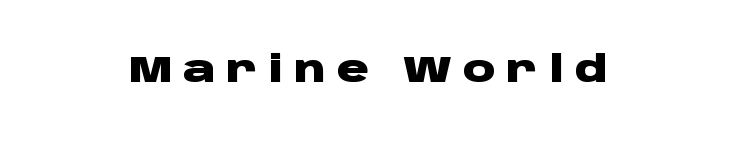
Q: Is the text bold? A: Yes.
Q: Is the text italic (slanted)? A: No, it is upright.
Q: Is the typeface a serif or a sans-serif typeface? A: Sans-serif.
Q: Is the text underlined? A: No.
Q: Is the spacing between letters normal or unusually wide? A: Unusually wide.
Q: Width (condensed, normal, or wide)? A: Wide.
Q: Stroke contrast? A: Low.
Q: x-height? A: Large.
Q: Monospaced? A: No.
